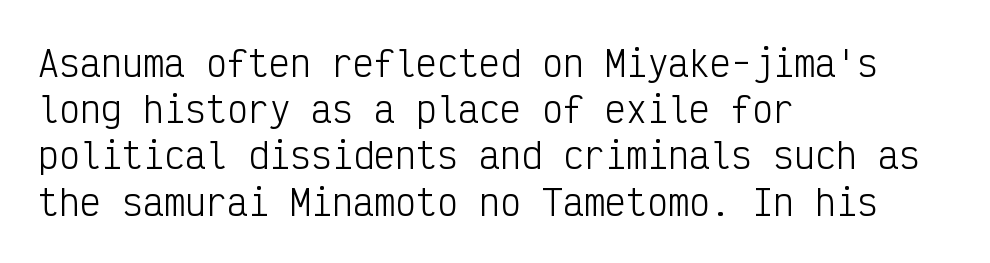
Q: Is the text bold? A: No.
Q: Is the text italic (slanted)? A: No, it is upright.
Q: Is the typeface a serif or a sans-serif typeface? A: Sans-serif.
Q: Is the text underlined? A: No.
Q: How is the paragraph aligned? A: Left-aligned.
Q: Is the spacing between letters normal or unusually wide? A: Normal.
Q: Is the spacing between lines tight, normal or loose? A: Normal.
Q: Width (condensed, normal, or wide)? A: Condensed.
Q: Stroke contrast? A: Low.
Q: x-height? A: Medium.
Q: Monospaced? A: Yes.
